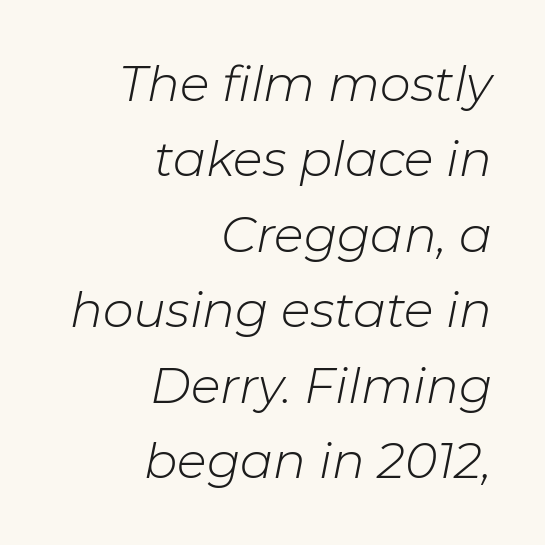
The image shows 49 px light type, italic (leaning right); set right-aligned, normal line spacing (1.54x), normal letter spacing, not underlined; low stroke contrast and a medium x-height.
